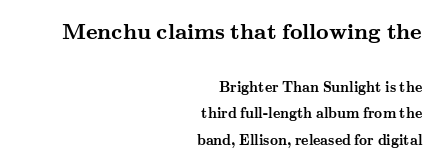
Q: Is the text bold? A: Yes.
Q: Is the text italic (slanted)? A: No, it is upright.
Q: Is the text underlined? A: No.
Q: How is the paragraph aligned? A: Right-aligned.
Q: Is the spacing between letters normal or unusually wide? A: Normal.
Q: Is the spacing between lines tight, normal or loose? A: Loose.
Q: Which block of text is set in a larger size, the first (top) or the second (bottom)? A: The first (top) one.
